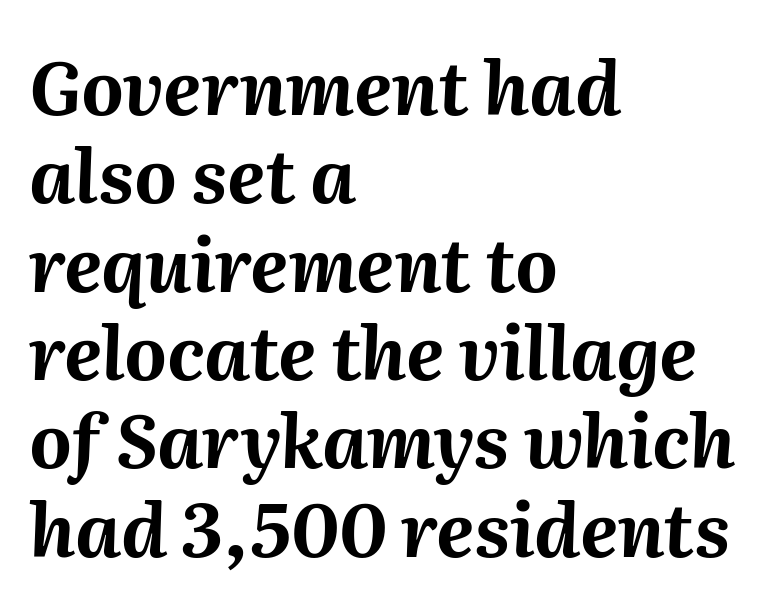
Q: Is the text bold? A: Yes.
Q: Is the text italic (slanted)? A: Yes, it leans right by about 2 degrees.
Q: Is the text underlined? A: No.
Q: How is the paragraph aligned? A: Left-aligned.
Q: Is the spacing between letters normal or unusually wide? A: Normal.
Q: Width (condensed, normal, or wide)? A: Normal.
Q: Stroke contrast? A: Medium.
Q: x-height? A: Medium.
Q: Monospaced? A: No.
